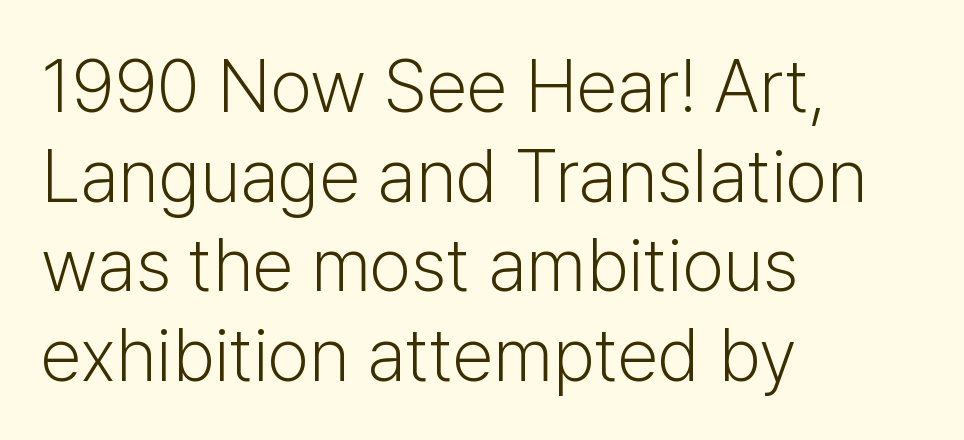
No feet cap the strokes, marking this as sans-serif type. Is the block centered? No — it sits flush against the left margin. The words here are not underlined. Letter spacing: default. Every character sits straight up, as roman type does.
